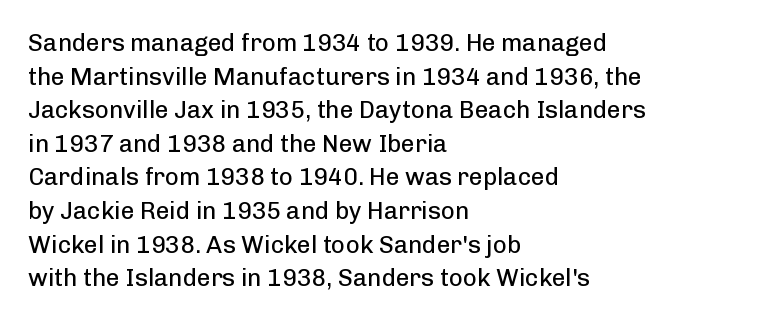
{"italic": "no", "bold": "no", "underline": "no", "align": "left", "line_spacing": "normal", "line_spacing_ratio": 1.4, "letter_spacing": "normal", "letter_spacing_em": 0.0, "glyph_px": 24}
